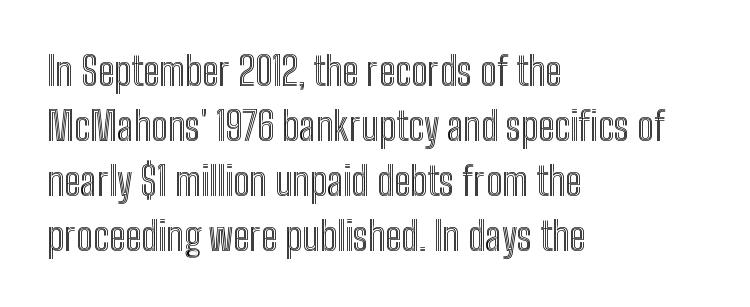
The image shows 39 px condensed type, upright; set left-aligned, normal line spacing (1.41x), normal letter spacing, not underlined; a medium x-height.
